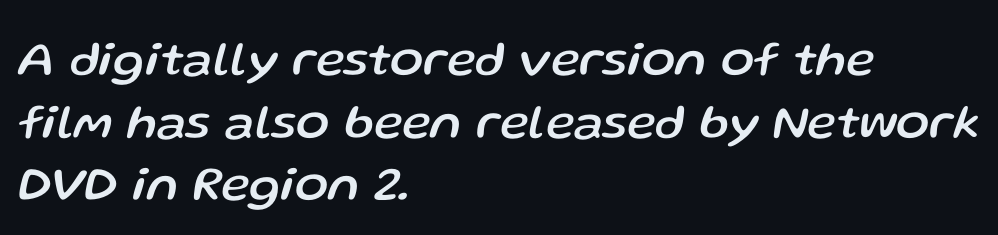
Leftover space on each line is placed entirely after the last word. Here the glyphs are tracked normally, forming tight word shapes. This sample has the flowing, uneven cadence of proportional lettering. Letters rest on an invisible, unmarked baseline.
